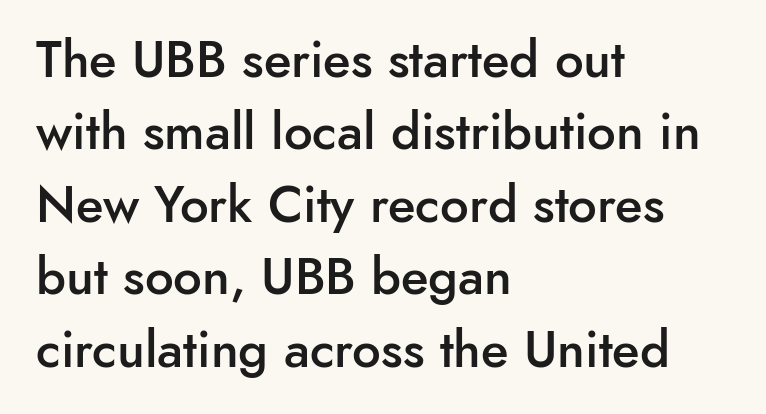
The image shows 51 px semibold sans-serif type, upright; set left-aligned, normal line spacing (1.42x), normal letter spacing, not underlined; low stroke contrast and a small x-height.
